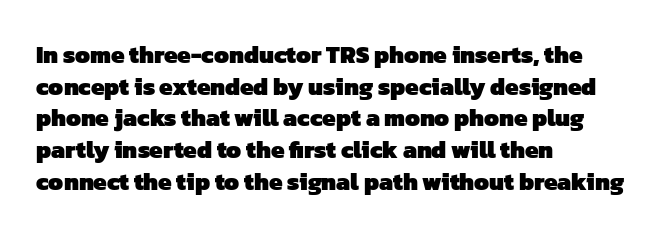
{"bold": "yes", "underline": "no", "align": "left", "line_spacing": "normal", "line_spacing_ratio": 1.32, "letter_spacing": "normal", "letter_spacing_em": 0.0, "glyph_px": 24}
